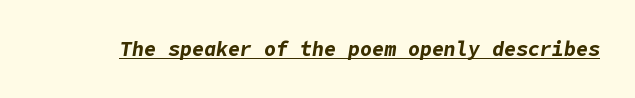
Q: Is the text bold? A: Yes.
Q: Is the text italic (slanted)? A: Yes, it leans right by about 9 degrees.
Q: Is the text underlined? A: Yes.
Q: Is the spacing between letters normal or unusually wide? A: Normal.
